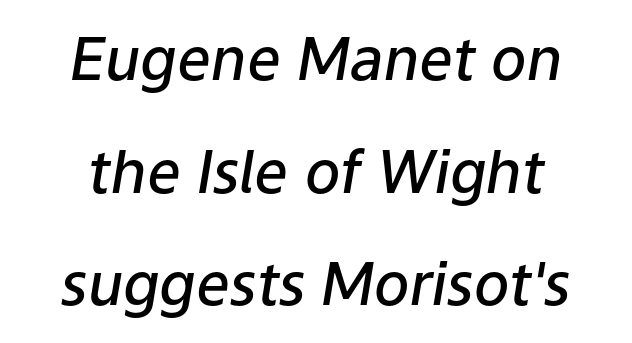
The image shows 59 px semibold type, italic (leaning right); set centered, loose line spacing (1.91x), normal letter spacing, not underlined; low stroke contrast and a medium x-height.
